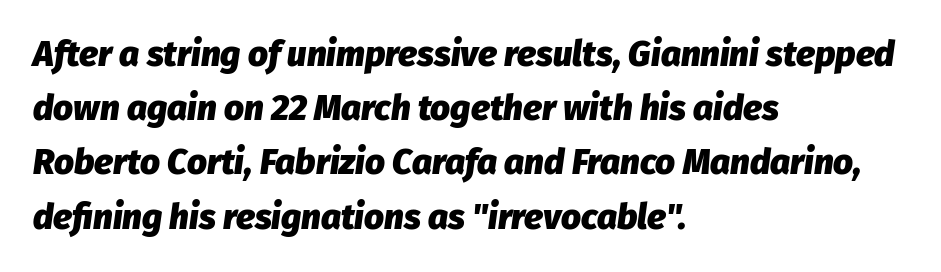
The image shows 35 px heavy type, italic (leaning right); set left-aligned, normal line spacing (1.55x), normal letter spacing, not underlined; low stroke contrast and a medium x-height.
